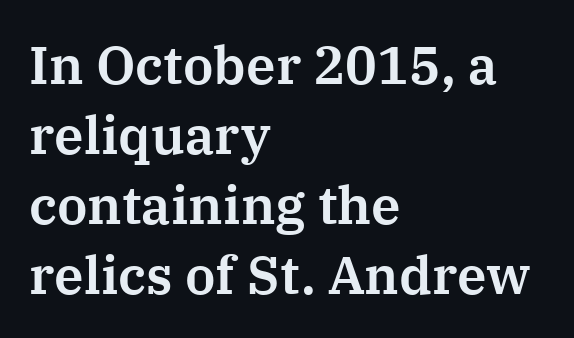
{"serif": "yes", "italic": "no", "width": "normal", "stroke_contrast": "medium", "x_height": "medium", "monospaced": "no", "underline": "no", "align": "left", "line_spacing": "normal", "line_spacing_ratio": 1.32, "letter_spacing": "normal", "letter_spacing_em": 0.0, "glyph_px": 53}
